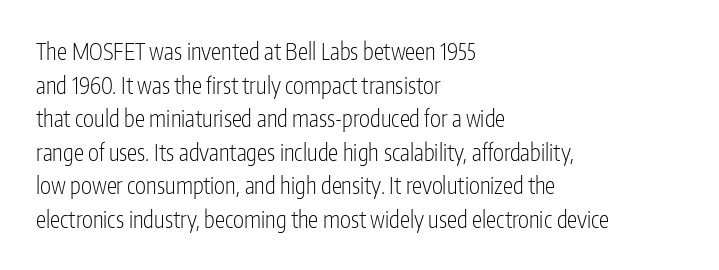
{"italic": "no", "bold": "no", "underline": "no", "align": "left", "line_spacing": "normal", "line_spacing_ratio": 1.46, "letter_spacing": "normal", "letter_spacing_em": 0.0, "glyph_px": 23}
